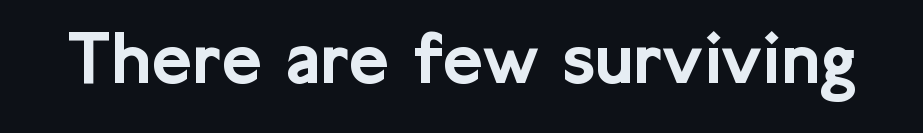
Q: Is the text italic (slanted)? A: No, it is upright.
Q: Is the typeface a serif or a sans-serif typeface? A: Sans-serif.
Q: Is the text underlined? A: No.
Q: Is the spacing between letters normal or unusually wide? A: Normal.
Q: Width (condensed, normal, or wide)? A: Normal.
Q: Stroke contrast? A: Low.
Q: x-height? A: Medium.
Q: Monospaced? A: No.
